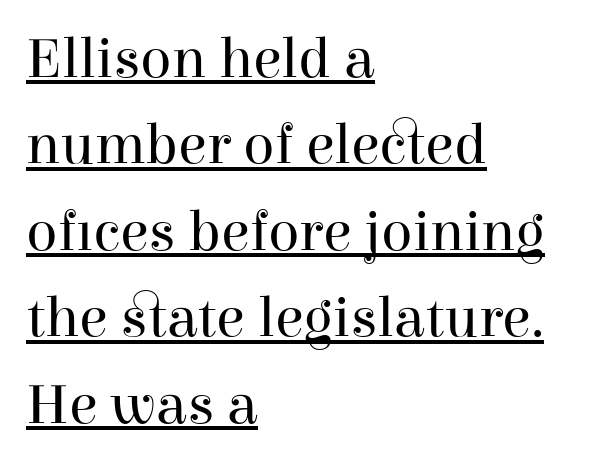
The paragraph has a hard left edge and a soft right edge. A typesetter would call this zero additional tracking. Old-style or modern, the face here clearly has serifs. The specimen reads as upright at a glance.
